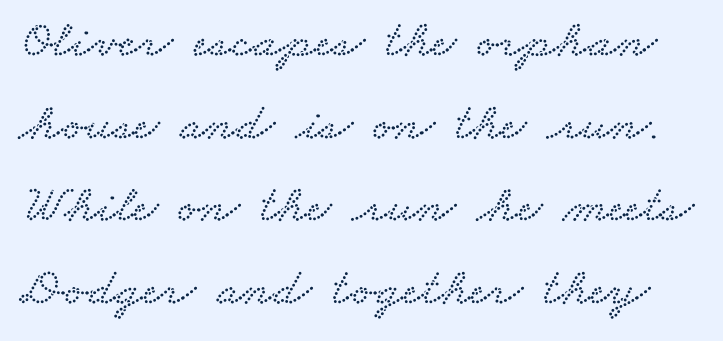
The image shows 53 px wide serif type; set normal line spacing (1.56x), normal letter spacing, not underlined; low stroke contrast and a small x-height.
